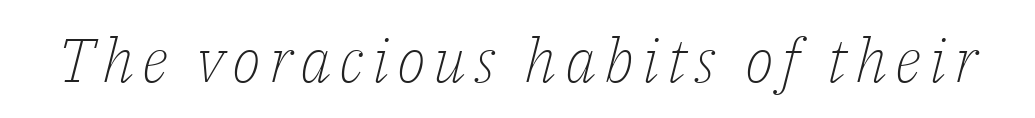
{"serif": "yes", "italic": "yes", "lean": "right", "slant_degrees": 14, "bold": "no", "weight": "light", "width": "normal", "stroke_contrast": "low", "x_height": "medium", "monospaced": "no", "underline": "no", "glyph_px": 61}
